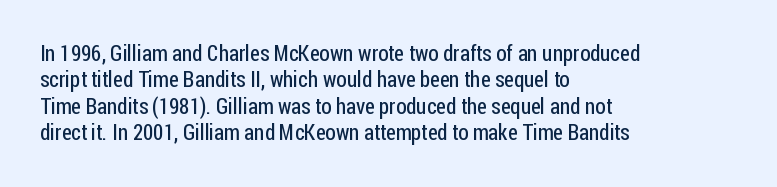
This sample uses an upright cut, with every glyph sitting square on the baseline. Underlining? Definitely not there. Heaviness? Minimal to ordinary, like unemphasized prose. Short note: letters normally spaced. Where is the straight margin? On the left.
